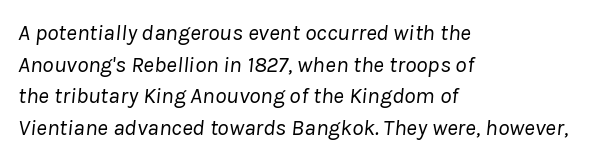
Standard letterfit; no display-style spreading of the glyphs. Is the type heavy? It reads as light-to-regular instead. The compositor pushed each line to the left boundary. Notice how the stems are inclined rather than vertical — that's the hallmark of italics. Anything drawn beneath the words? Only blank space. The leading is moderate, giving the passage an even texture.
